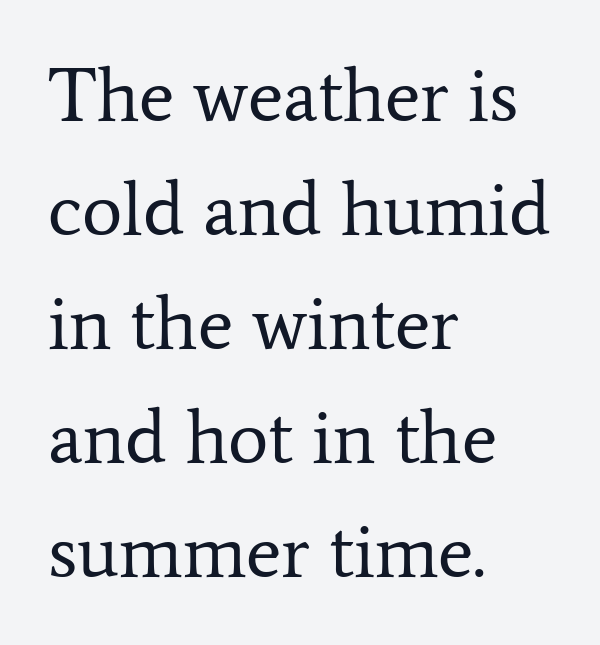
{"serif": "yes", "italic": "no", "bold": "no", "weight": "regular", "width": "normal", "stroke_contrast": "low", "x_height": "medium", "monospaced": "no", "underline": "no", "align": "left", "line_spacing": "normal", "line_spacing_ratio": 1.5, "letter_spacing": "normal", "letter_spacing_em": 0.0, "glyph_px": 76}
